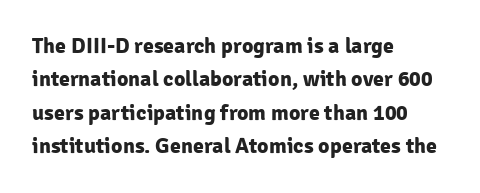
The image shows 22 px bold type, upright; set left-aligned, normal line spacing (1.52x), normal letter spacing, not underlined.
